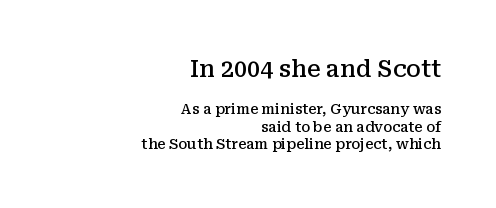
{"italic": "no", "bold": "semi", "underline": "no", "align": "right", "line_spacing_ratio": 1.22, "letter_spacing": "normal", "letter_spacing_em": 0.0, "larger_block": "first", "size_ratio": 1.64, "glyph_px": 23}
